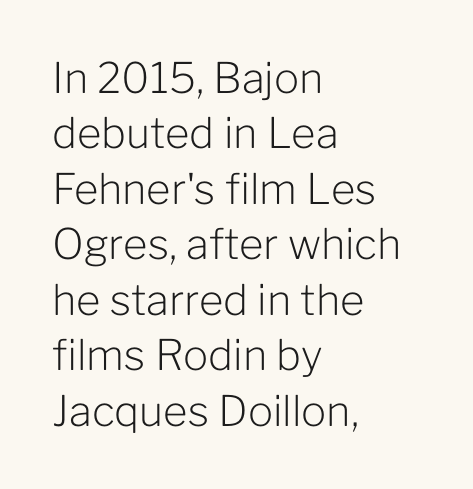
{"serif": "no", "italic": "no", "bold": "no", "weight": "light", "width": "normal", "stroke_contrast": "low", "x_height": "medium", "monospaced": "no", "underline": "no", "align": "left", "line_spacing": "normal", "line_spacing_ratio": 1.32, "letter_spacing": "normal", "letter_spacing_em": 0.0, "glyph_px": 42}
